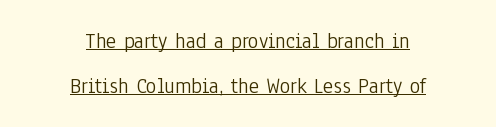
Q: Is the text bold? A: No.
Q: Is the text italic (slanted)? A: No, it is upright.
Q: Is the text underlined? A: Yes.
Q: How is the paragraph aligned? A: Centered.
Q: Is the spacing between letters normal or unusually wide? A: Normal.
Q: Is the spacing between lines tight, normal or loose? A: Loose.
